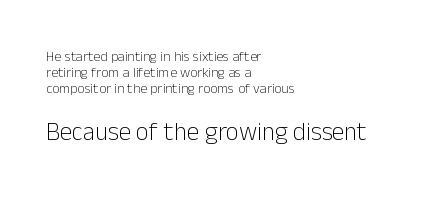
A roman cut, with each character standing at attention. The lines are quadded left. The passage shown is not bold in any degree. Caption: upper text group reduced, lower text group enlarged.
